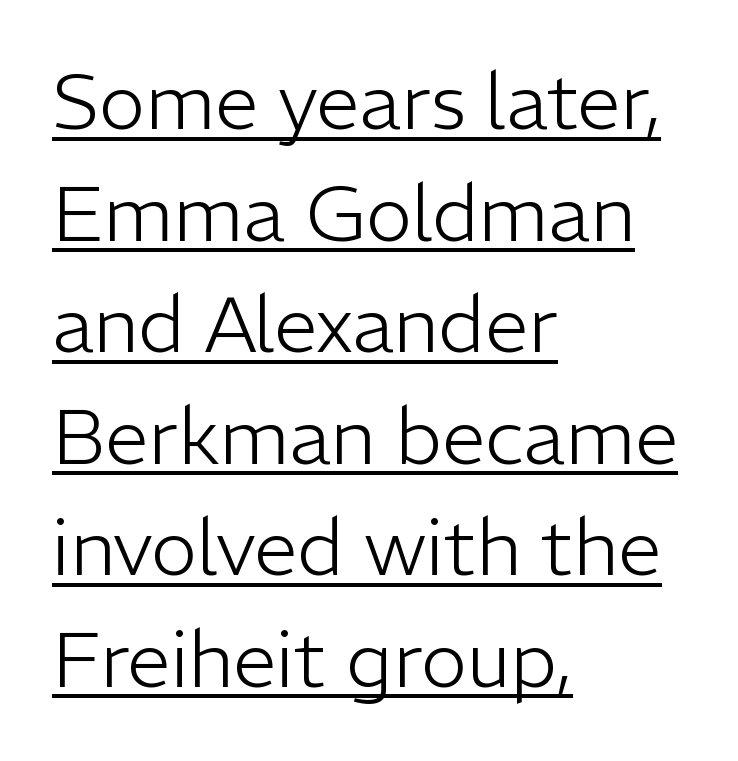
Q: Is the text bold? A: No.
Q: Is the text italic (slanted)? A: No, it is upright.
Q: Is the typeface a serif or a sans-serif typeface? A: Sans-serif.
Q: Is the text underlined? A: Yes.
Q: How is the paragraph aligned? A: Left-aligned.
Q: Is the spacing between letters normal or unusually wide? A: Normal.
Q: Is the spacing between lines tight, normal or loose? A: Normal.
Q: Width (condensed, normal, or wide)? A: Normal.
Q: Stroke contrast? A: Low.
Q: x-height? A: Medium.
Q: Monospaced? A: No.
